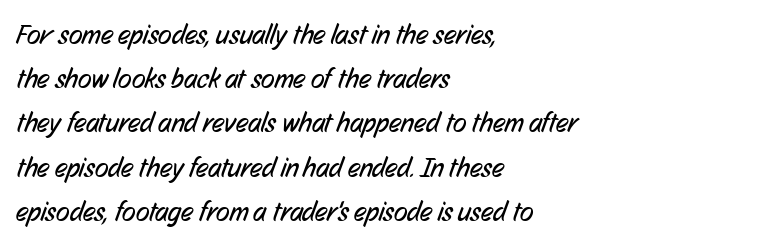
Stroke terminals: plain, sans-serif. One-word summary of the alignment: left. The passage shown is not underscored anywhere. No letter is thick-stroked: the sample isn't bold. The line-height multiplier appears to be the usual default. This rendering leaves character spacing at its baseline value.
